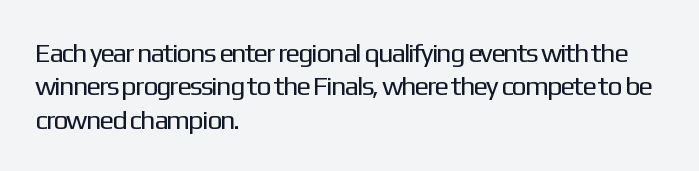
{"italic": "no", "bold": "no", "underline": "no", "align": "left", "line_spacing_ratio": 1.24, "letter_spacing": "normal", "letter_spacing_em": 0.0, "glyph_px": 27}
